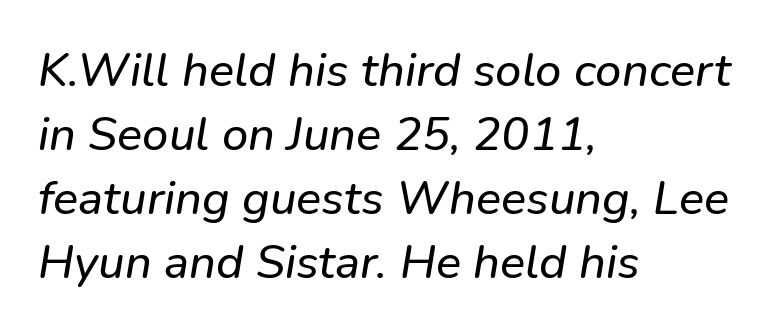
The image shows 47 px sans-serif type; set left-aligned, normal line spacing (1.36x), normal letter spacing, not underlined; low stroke contrast and a medium x-height.
